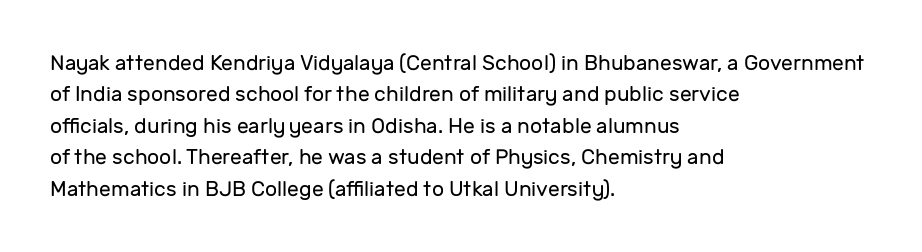
Each row of text sits above clean, open space. Italic? Not at all — the glyphs are vertical. Typeset ragged right — the left edge is the straight one. Each word holds together tightly as a unit, with standard inter-letter gaps. Interline gaps are of average width in this sample.
